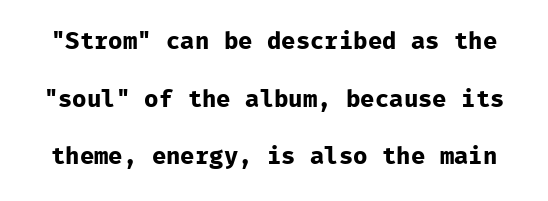
{"italic": "no", "bold": "yes", "underline": "no", "line_spacing": "loose", "line_spacing_ratio": 2.4, "letter_spacing": "normal", "letter_spacing_em": 0.0, "glyph_px": 24}
